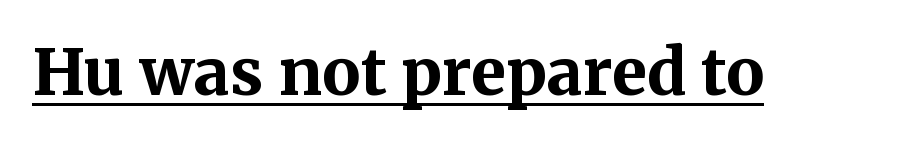
{"serif": "yes", "italic": "no", "bold": "yes", "weight": "bold", "width": "normal", "stroke_contrast": "medium", "x_height": "medium", "monospaced": "no", "underline": "yes", "letter_spacing": "normal", "letter_spacing_em": 0.0, "glyph_px": 64}
